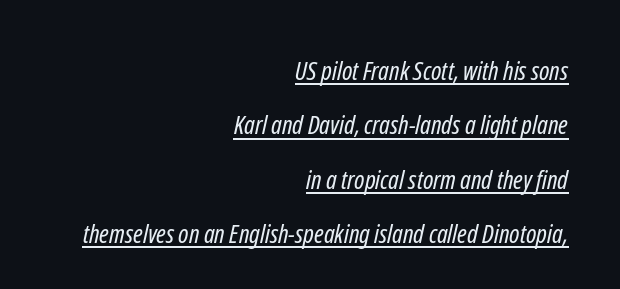
The image shows 26 px text type; set right-aligned, loose line spacing (2.09x), normal letter spacing, underlined.
